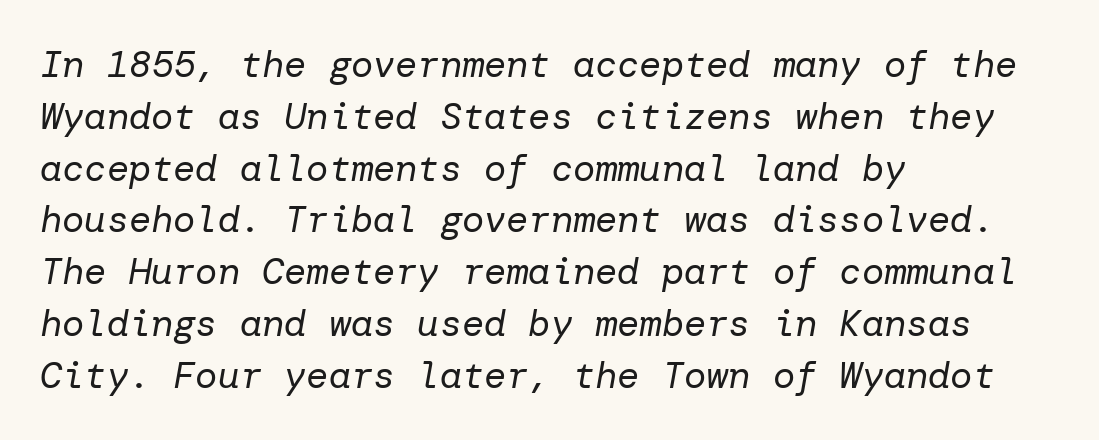
In terms of leading, this rendering sits right in the middle. The rendering keeps characters at their native spacing. Only glyphs here, with clear space below each row. No heavy texture on the line: the type isn't bold. The text carries the slant typical of an italic or oblique font. Short and long lines alike share a common starting point at left.
